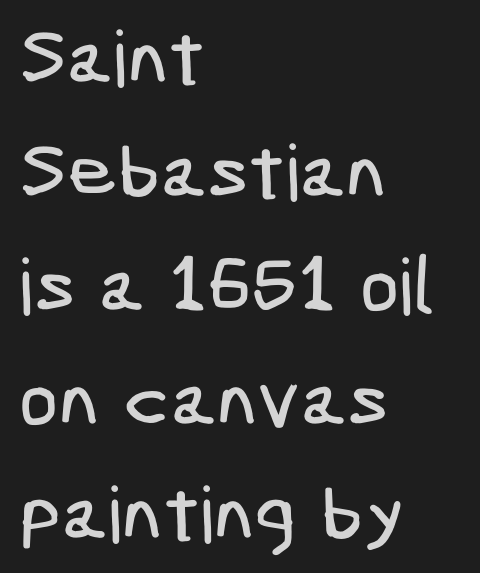
The image shows 78 px condensed sans-serif type; set left-aligned, normal line spacing (1.46x), normal letter spacing, not underlined; low stroke contrast and a medium x-height.
